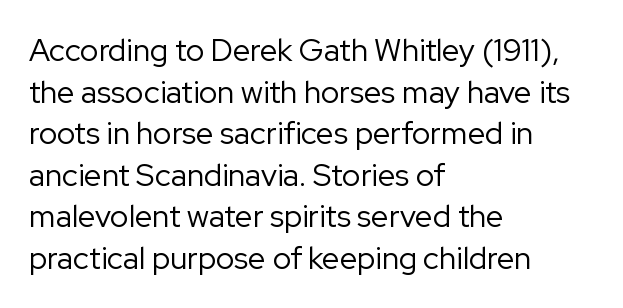
The image shows 31 px regular-weight sans-serif type, upright; set left-aligned, normal line spacing (1.34x), normal letter spacing, not underlined; low stroke contrast and a medium x-height.
